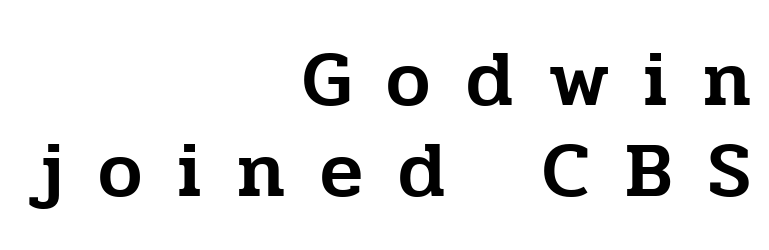
One-word summary of the alignment: right. Compared with typical paragraphs, the rows here are closer together. Loose tracking; the words dissolve into strings of separated letters. Varying glyph widths throughout — classic text-font behaviour.
